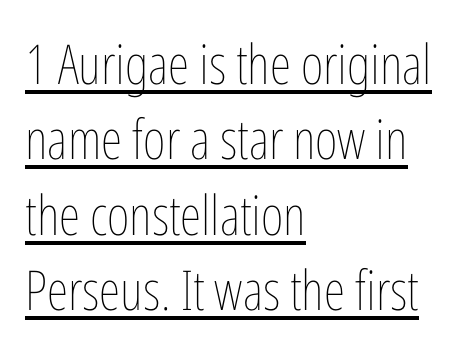
{"italic": "no", "bold": "no", "weight": "thin", "width": "condensed", "stroke_contrast": "low", "x_height": "medium", "monospaced": "no", "underline": "yes", "align": "left", "line_spacing": "normal", "line_spacing_ratio": 1.37, "letter_spacing": "normal", "letter_spacing_em": 0.0, "glyph_px": 55}
